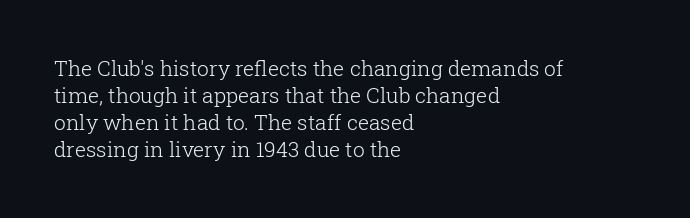
{"italic": "no", "bold": "no", "underline": "no", "align": "left", "line_spacing": "normal", "line_spacing_ratio": 1.29, "letter_spacing": "normal", "letter_spacing_em": 0.0, "glyph_px": 21}
